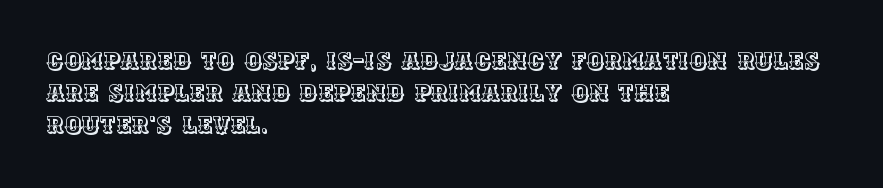
Just letters on the line, the space beneath them empty. Honestly, the row spacing looks completely unremarkable. No italicization has been applied; the sample stays upright. Teacher's note: observe the even left margin — that is flush-left alignment. Glyph-to-glyph distance matches everyday printed text.
